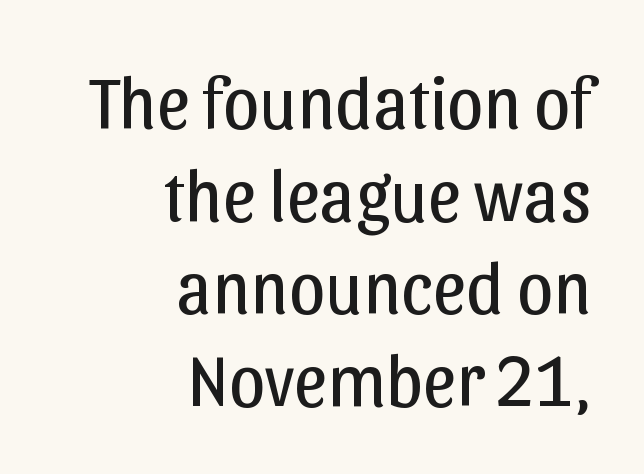
Here the designer chose a conventional face with non-uniform glyph widths. No word sits above an underline. The letters stand straight up with perfectly vertical stems. Leading matches the norm, producing a regular column. Bold? No — there's no thickening of the strokes. The horizontal fit of the characters is conventional and even.
